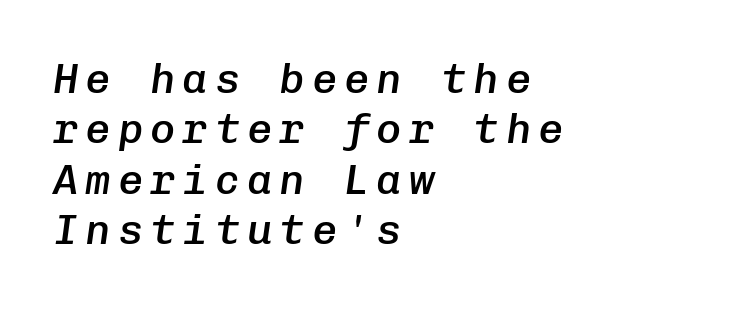
Q: Is the text bold? A: Semi-bold.
Q: Is the text italic (slanted)? A: Yes, it leans right by about 8 degrees.
Q: Is the text underlined? A: No.
Q: How is the paragraph aligned? A: Left-aligned.
Q: Width (condensed, normal, or wide)? A: Normal.
Q: Stroke contrast? A: Low.
Q: x-height? A: Medium.
Q: Monospaced? A: Yes.
